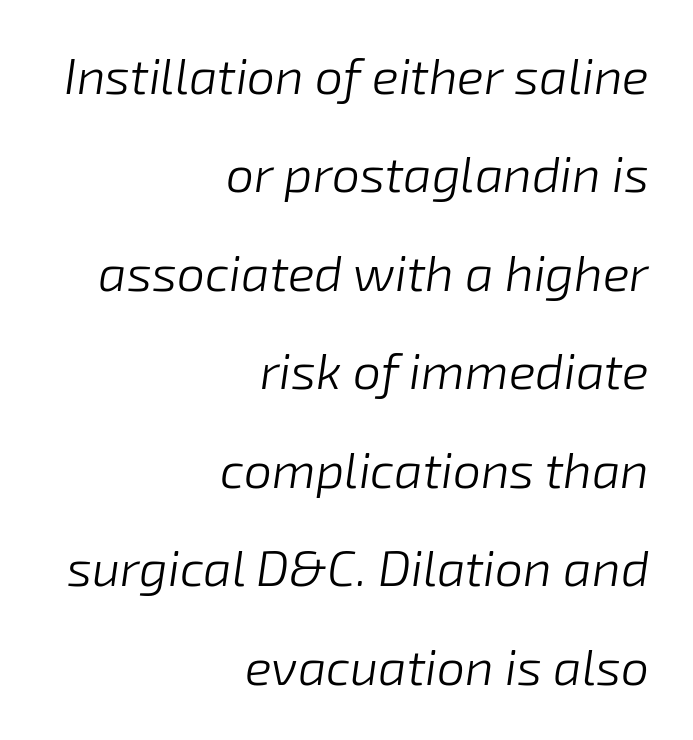
{"italic": "yes", "lean": "right", "slant_degrees": 8, "bold": "no", "weight": "light", "width": "normal", "stroke_contrast": "low", "x_height": "medium", "monospaced": "no", "underline": "no", "align": "right", "line_spacing": "loose", "line_spacing_ratio": 1.97, "letter_spacing": "normal", "letter_spacing_em": 0.0, "glyph_px": 50}
